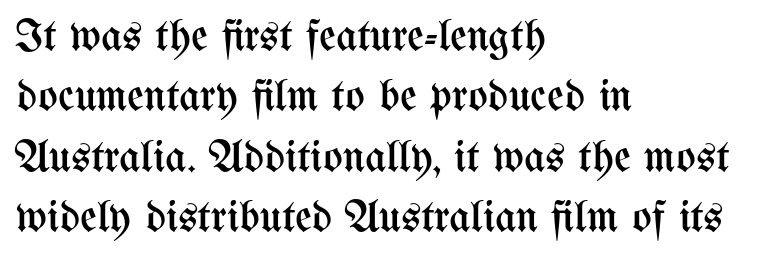
Italic? Not at all — the glyphs are vertical. Looks like regular typesetting: each glyph gets only the width it needs. Whoever set this chose a conventional vertical rhythm. Stem width sits at or under what a default text font uses.
